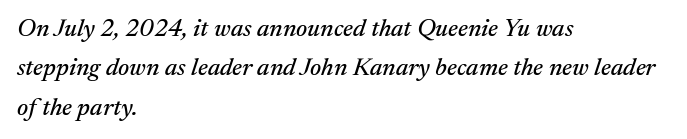
The image shows 25 px text type, italic (leaning right); set left-aligned, normal line spacing (1.58x), normal letter spacing, not underlined.
